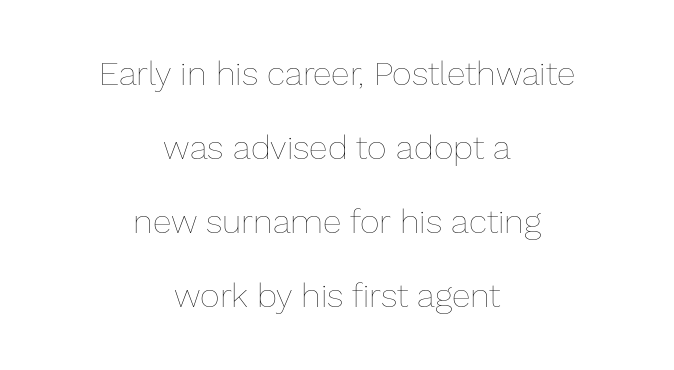
{"italic": "no", "bold": "no", "weight": "thin", "width": "normal", "stroke_contrast": "low", "x_height": "medium", "monospaced": "no", "underline": "no", "align": "center", "line_spacing": "loose", "line_spacing_ratio": 2.18, "letter_spacing": "normal", "letter_spacing_em": 0.0, "glyph_px": 34}
